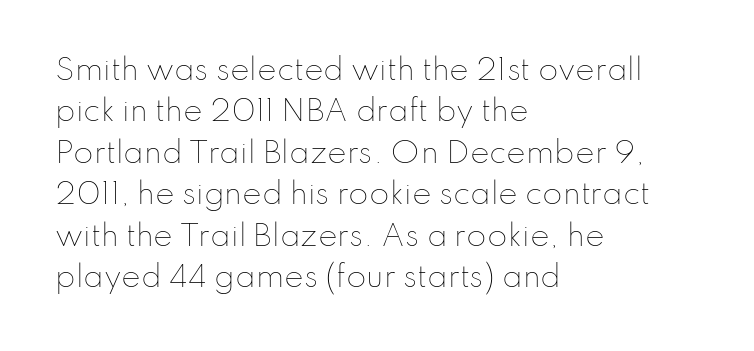
Q: Is the text bold? A: No.
Q: Is the text italic (slanted)? A: No, it is upright.
Q: Is the text underlined? A: No.
Q: How is the paragraph aligned? A: Left-aligned.
Q: Is the spacing between letters normal or unusually wide? A: Normal.
Q: Is the spacing between lines tight, normal or loose? A: Normal.
Q: Width (condensed, normal, or wide)? A: Normal.
Q: Stroke contrast? A: Low.
Q: x-height? A: Small.
Q: Monospaced? A: No.
